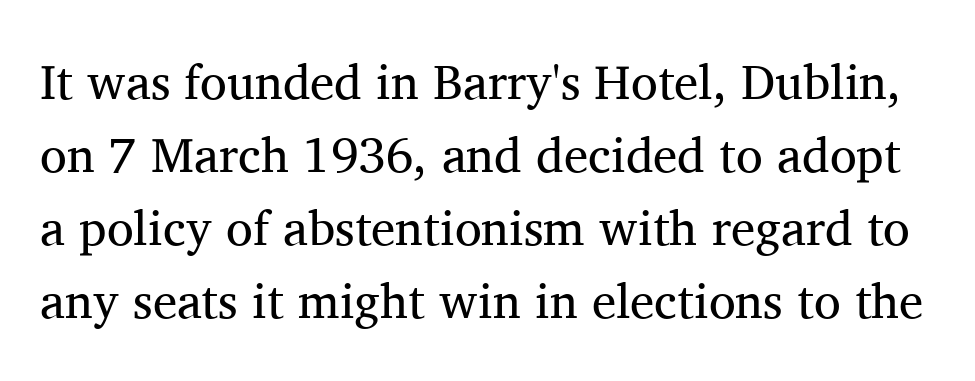
{"serif": "yes", "italic": "no", "bold": "no", "weight": "regular", "width": "normal", "stroke_contrast": "medium", "x_height": "medium", "monospaced": "no", "underline": "no", "line_spacing": "normal", "line_spacing_ratio": 1.49, "letter_spacing": "normal", "letter_spacing_em": 0.0, "glyph_px": 49}
